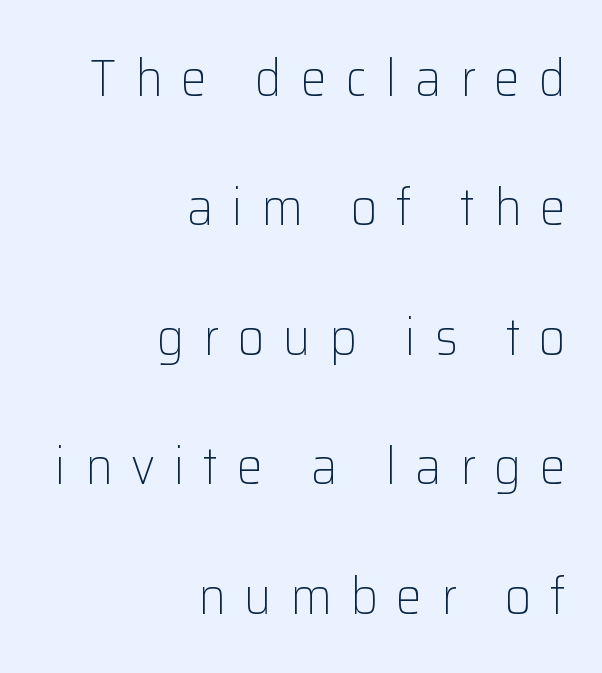
{"serif": "no", "italic": "no", "bold": "no", "weight": "light", "width": "normal", "stroke_contrast": "low", "x_height": "medium", "monospaced": "no", "underline": "no", "align": "right", "line_spacing": "loose", "line_spacing_ratio": 2.49, "letter_spacing": "wide", "letter_spacing_em": 0.36, "glyph_px": 52}
